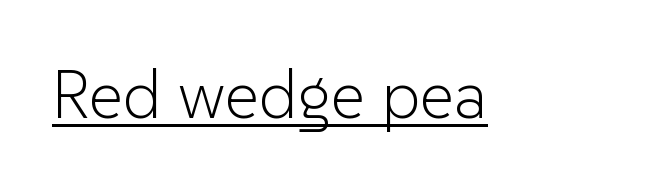
{"serif": "no", "italic": "no", "bold": "no", "weight": "light", "width": "normal", "stroke_contrast": "low", "x_height": "medium", "monospaced": "no", "underline": "yes", "letter_spacing": "normal", "letter_spacing_em": 0.0, "glyph_px": 67}
